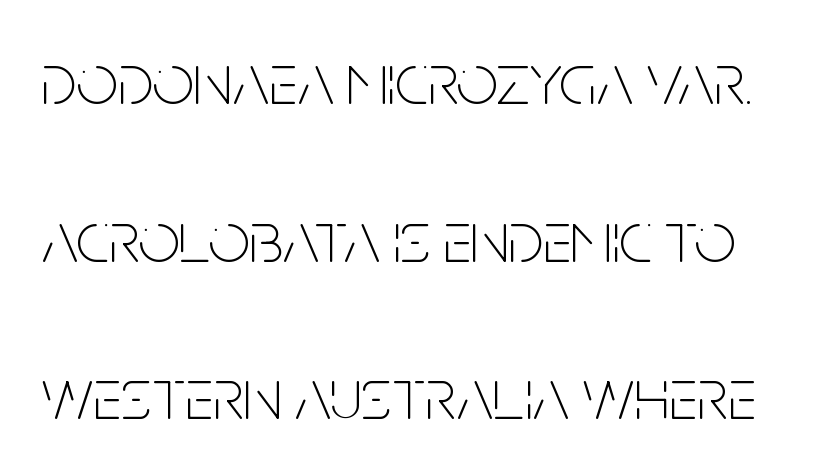
Summary of vertical rhythm: relaxed, with wide interline spacing. I'd call this a sans setting — the letters go barefoot. Caption: standard tracking, unaltered. Ordinary non-slanted type is in use. The specimen omits any rule beneath the text block's lines.
